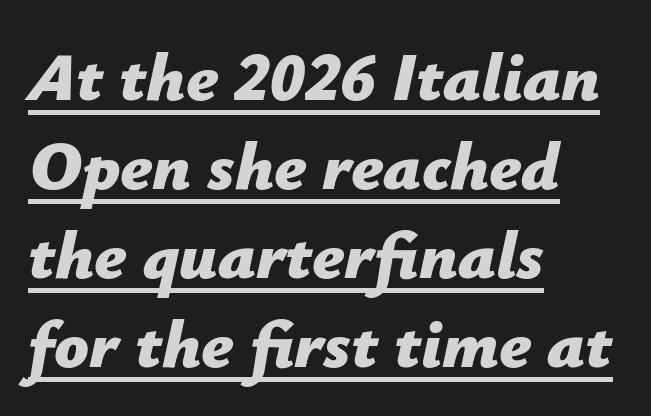
The image shows 68 px bold type, italic (leaning right); set left-aligned, normal line spacing (1.31x), normal letter spacing, underlined; low stroke contrast and a medium x-height.
